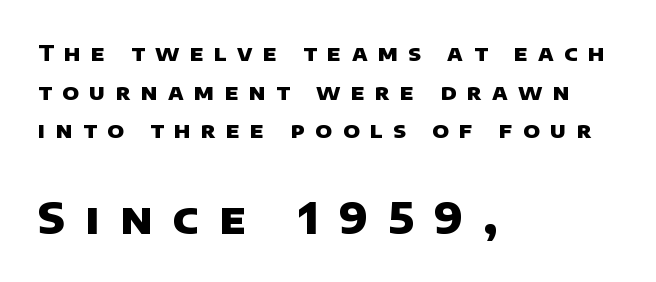
Teacher's note: observe the even left margin — that is flush-left alignment. No word sits above an underline. The glyphs in this specimen are sans serif. Is the type bold? Yes — the strokes are clearly thick and heavy. Here the glyphs are tracked loosely, breaking word shapes into spaced letters. Compare the two chunks: the lower has the greater cap height.
